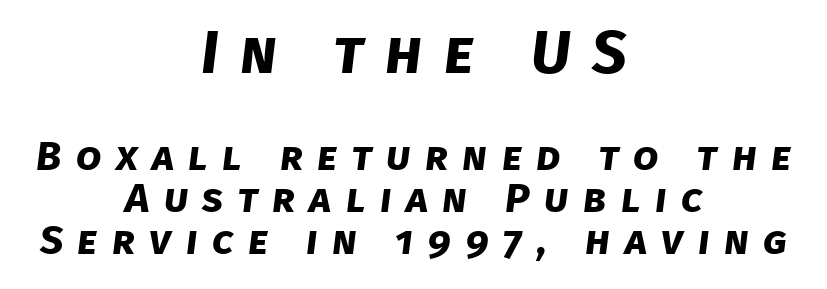
The gaps between neighbouring characters are conspicuously large. Examine the stroke ends and you'll find no serifs. The baseline area is clear. Reading down the column, the eye jumps only a short way to each next line. The block sitting higher on the canvas is the one with enlarged characters. Is this a fixed-width face? No — the glyphs have proportional, varying widths.
